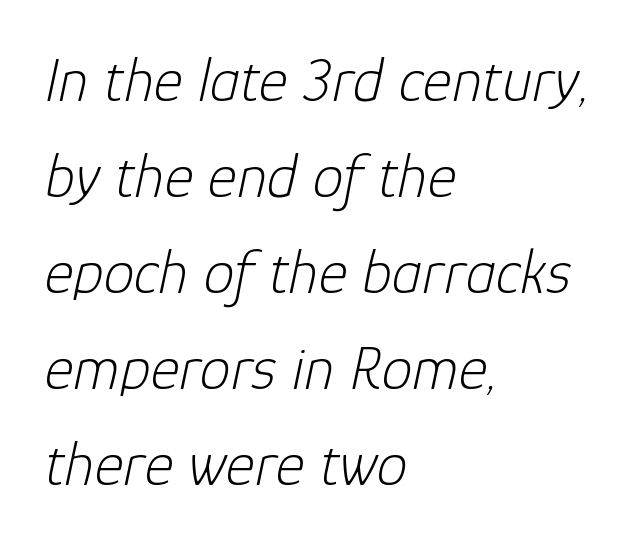
{"italic": "yes", "lean": "right", "slant_degrees": 12, "bold": "no", "weight": "light", "width": "normal", "stroke_contrast": "low", "x_height": "medium", "monospaced": "no", "underline": "no", "align": "left", "line_spacing": "normal", "line_spacing_ratio": 1.55, "letter_spacing": "normal", "letter_spacing_em": 0.0, "glyph_px": 62}
